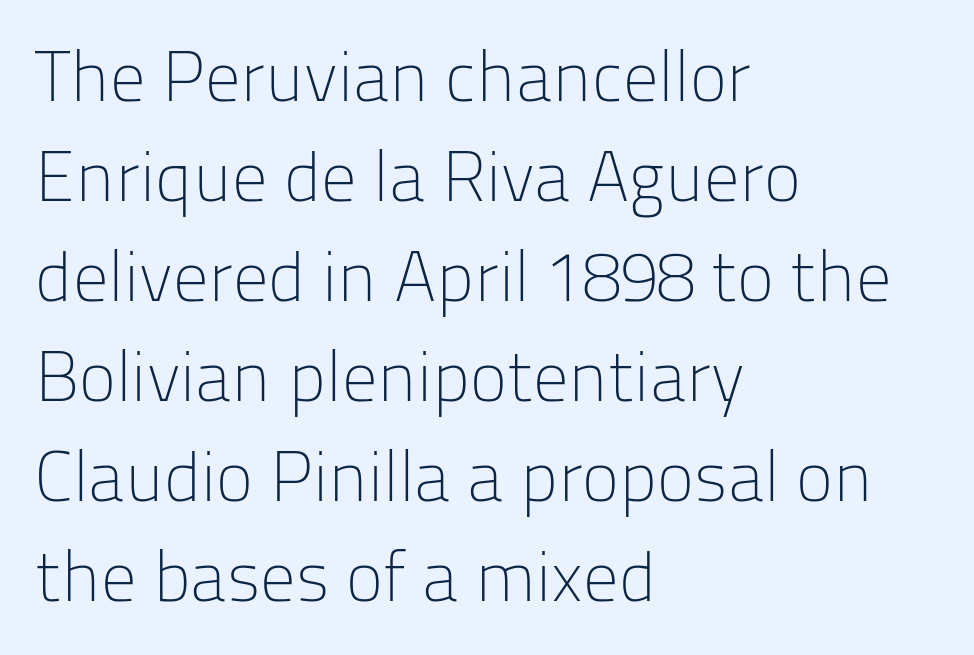
{"serif": "no", "italic": "no", "bold": "no", "weight": "light", "width": "normal", "stroke_contrast": "low", "x_height": "medium", "monospaced": "no", "underline": "no", "align": "left", "line_spacing": "normal", "line_spacing_ratio": 1.43, "letter_spacing": "normal", "letter_spacing_em": 0.0, "glyph_px": 70}
